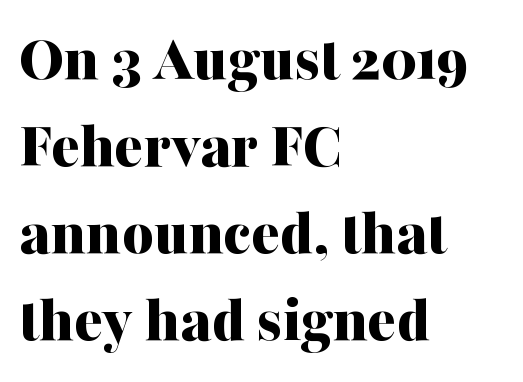
The image shows 67 px bold serif type, upright; set left-aligned, normal line spacing (1.3x), normal letter spacing, not underlined; medium stroke contrast and a medium x-height.
